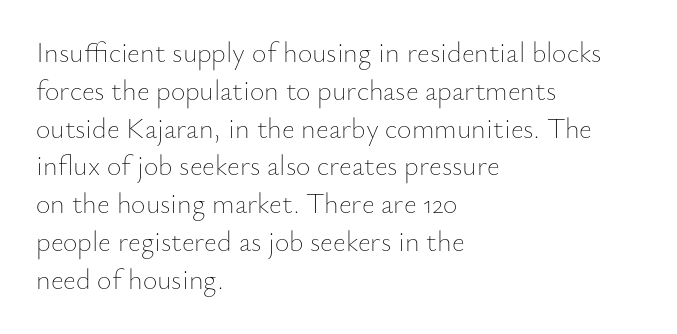
Q: Is the text bold? A: No.
Q: Is the text italic (slanted)? A: No, it is upright.
Q: Is the text underlined? A: No.
Q: How is the paragraph aligned? A: Left-aligned.
Q: Is the spacing between letters normal or unusually wide? A: Normal.
Q: Is the spacing between lines tight, normal or loose? A: Normal.
Q: Width (condensed, normal, or wide)? A: Normal.
Q: Stroke contrast? A: Low.
Q: x-height? A: Small.
Q: Monospaced? A: No.
